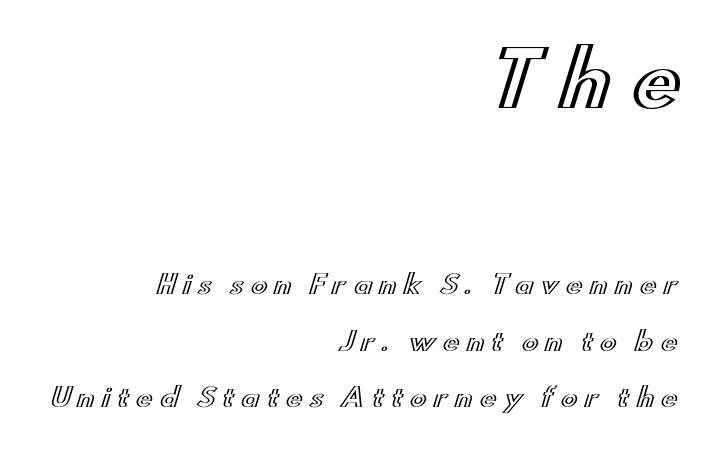
Do the characters align in a grid? No, the font is proportional. The letters in the upper block stand taller than those in the block below. The area under the type is left untouched.
